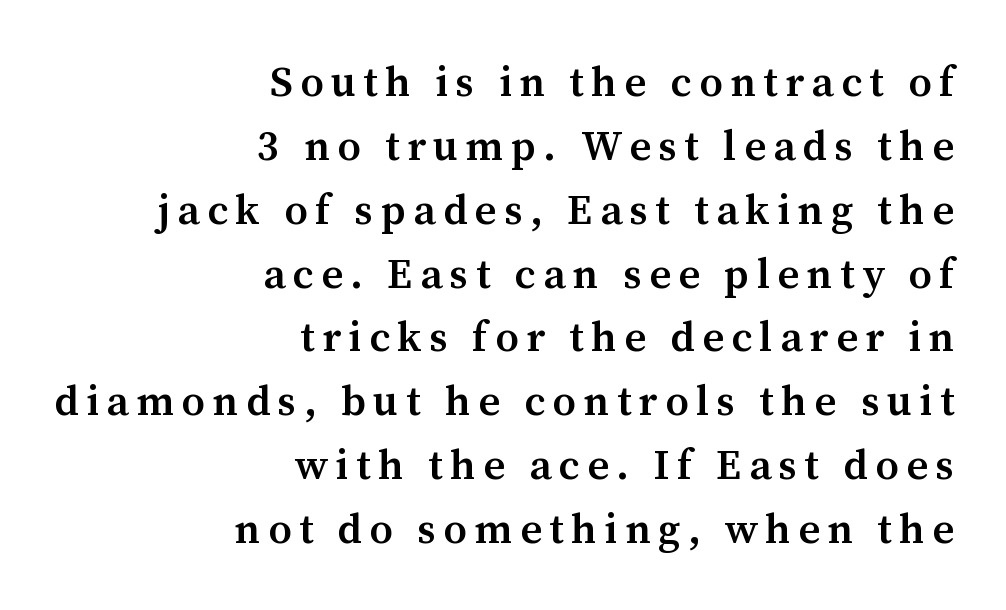
The image shows 42 px semibold serif type, upright; set right-aligned, normal line spacing (1.52x), not underlined; medium stroke contrast and a medium x-height.
